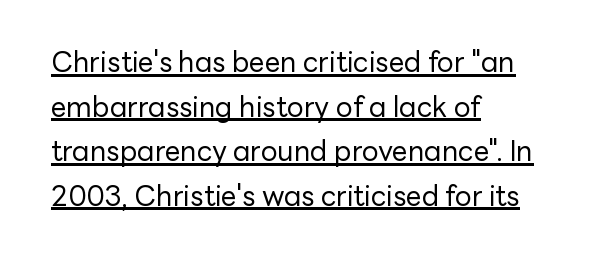
{"serif": "no", "italic": "no", "bold": "no", "weight": "regular", "width": "normal", "stroke_contrast": "low", "x_height": "medium", "monospaced": "no", "underline": "yes", "align": "left", "line_spacing": "normal", "line_spacing_ratio": 1.59, "letter_spacing": "normal", "letter_spacing_em": 0.0, "glyph_px": 28}
